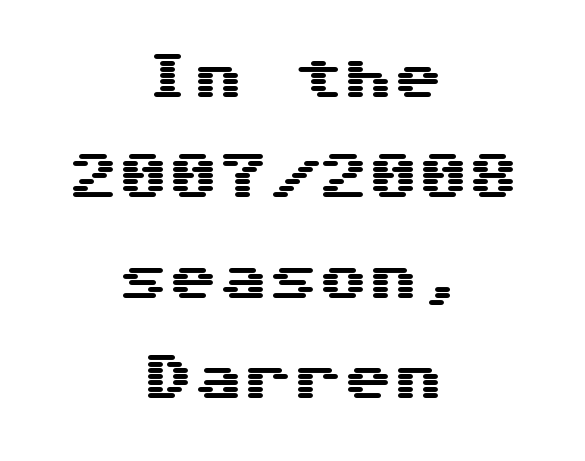
{"serif": "no", "italic": "no", "width": "wide", "stroke_contrast": "medium", "x_height": "medium", "underline": "no", "align": "center", "line_spacing": "loose", "line_spacing_ratio": 2.01, "letter_spacing": "normal", "letter_spacing_em": 0.0, "glyph_px": 50}
